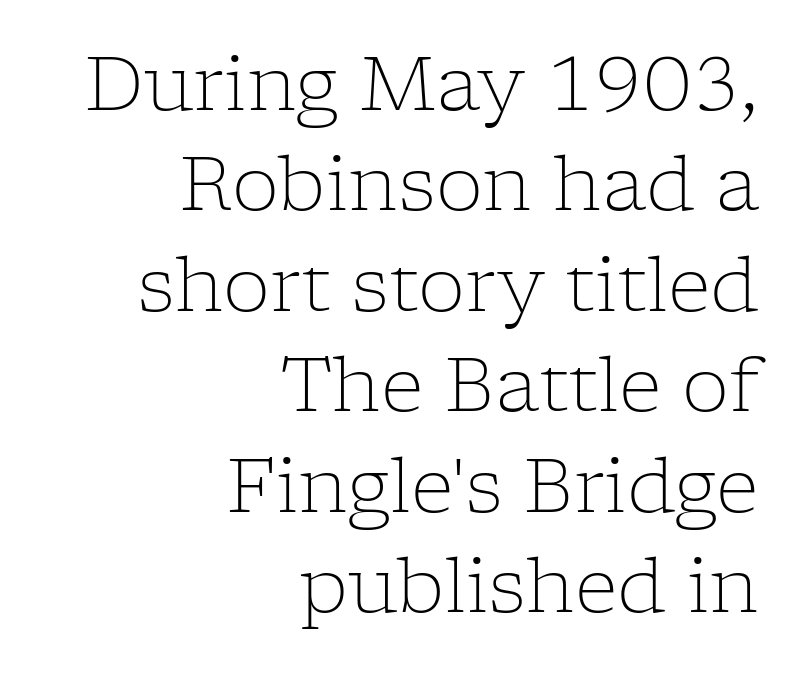
The image shows 75 px light serif type, upright; set right-aligned, normal line spacing (1.34x), normal letter spacing, not underlined; low stroke contrast and a medium x-height.
